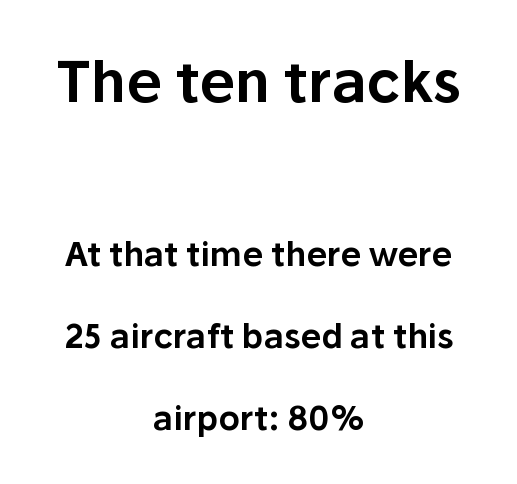
The image shows 57 px sans-serif type, upright; set centered, loose line spacing (2.49x), normal letter spacing, not underlined; the first (top) block is 1.73x larger; low stroke contrast and a medium x-height.
